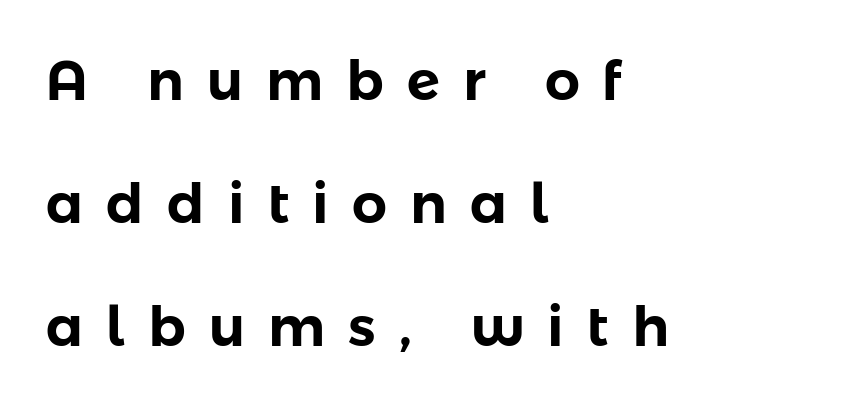
The image shows 55 px sans-serif type, upright; set left-aligned, loose line spacing (2.24x), unusually wide letter spacing (+0.42 em), not underlined; low stroke contrast and a medium x-height.
